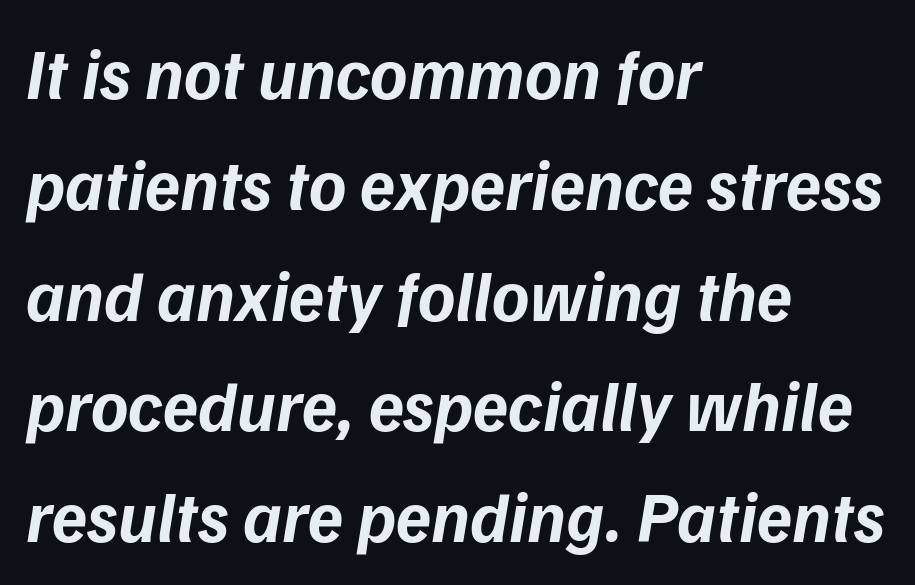
The image shows 71 px bold sans-serif type; set left-aligned, normal line spacing (1.56x), normal letter spacing, not underlined; low stroke contrast and a medium x-height.
